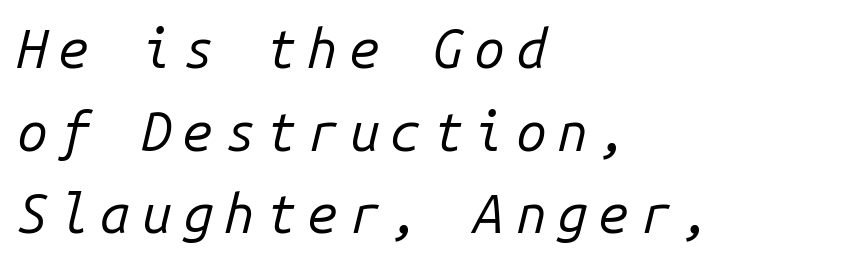
A typesetter would call this monospace, since all characters share one set width. If you drew a ruler down the left edge, every line would touch it. Tall strokes in this sample are angled rather than plumb. The strip under each line holds only bare page.
